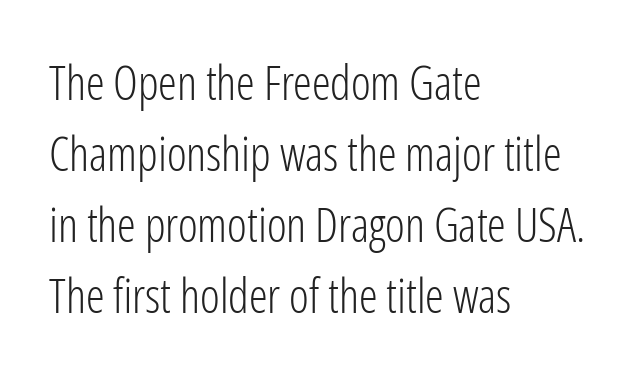
The image shows 47 px light, condensed sans-serif type, upright; set left-aligned, normal line spacing (1.51x), normal letter spacing, not underlined; low stroke contrast and a medium x-height.
